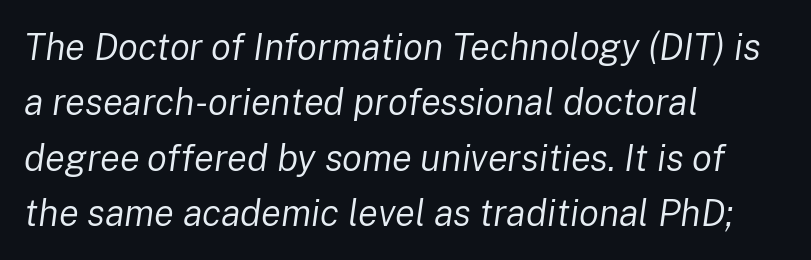
The image shows 37 px regular-weight type, italic (leaning right); set left-aligned, normal line spacing (1.5x), normal letter spacing, not underlined; low stroke contrast and a medium x-height.
